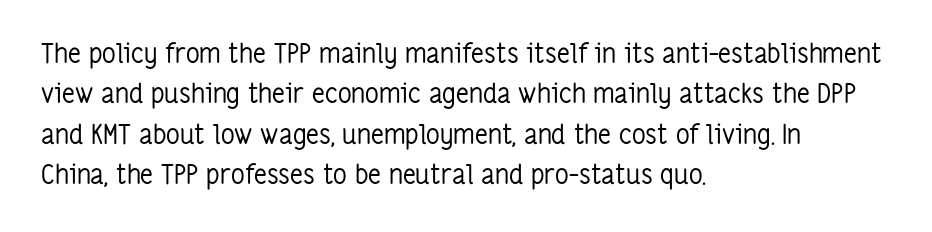
{"italic": "no", "bold": "no", "underline": "no", "align": "left", "line_spacing": "normal", "line_spacing_ratio": 1.5, "letter_spacing": "normal", "letter_spacing_em": 0.0, "glyph_px": 27}
